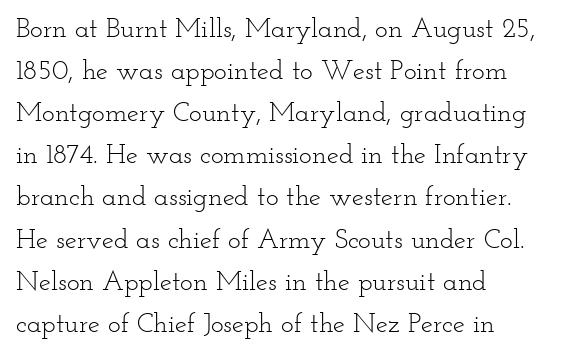
The image shows 27 px text type, upright; set left-aligned, normal line spacing (1.56x), normal letter spacing, not underlined.
